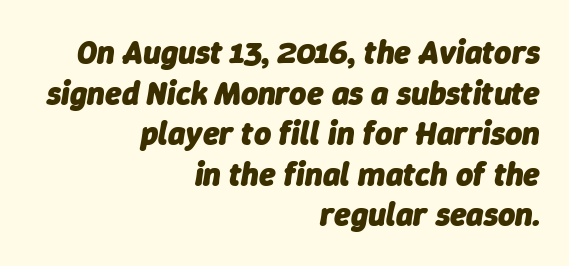
{"italic": "yes", "lean": "right", "slant_degrees": 9, "bold": "yes", "weight": "heavy", "width": "normal", "stroke_contrast": "low", "x_height": "medium", "monospaced": "no", "underline": "no", "align": "right", "line_spacing_ratio": 1.23, "letter_spacing": "normal", "letter_spacing_em": 0.0, "glyph_px": 33}
